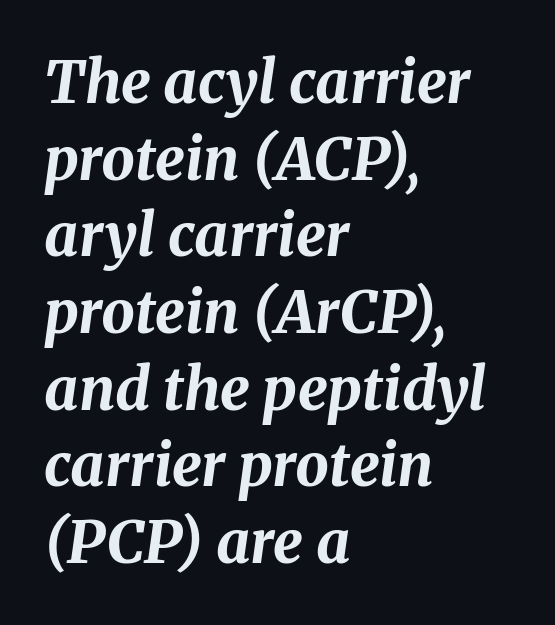
Q: Is the text bold? A: Yes.
Q: Is the text italic (slanted)? A: Yes, it leans right by about 8 degrees.
Q: Is the text underlined? A: No.
Q: How is the paragraph aligned? A: Left-aligned.
Q: Is the spacing between letters normal or unusually wide? A: Normal.
Q: Is the spacing between lines tight, normal or loose? A: Normal.
Q: Width (condensed, normal, or wide)? A: Normal.
Q: Stroke contrast? A: Medium.
Q: x-height? A: Medium.
Q: Monospaced? A: No.
